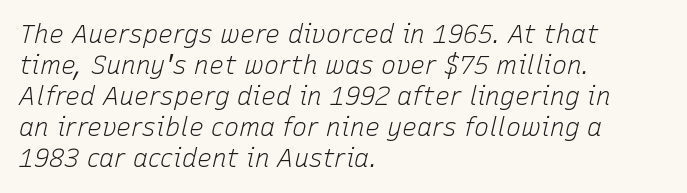
Q: Is the text bold? A: No.
Q: Is the text italic (slanted)? A: Yes, it leans right by about 15 degrees.
Q: Is the text underlined? A: No.
Q: How is the paragraph aligned? A: Left-aligned.
Q: Is the spacing between letters normal or unusually wide? A: Normal.
